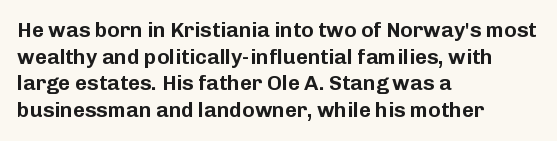
Q: Is the text italic (slanted)? A: No, it is upright.
Q: Is the text underlined? A: No.
Q: How is the paragraph aligned? A: Left-aligned.
Q: Is the spacing between letters normal or unusually wide? A: Normal.
Q: Is the spacing between lines tight, normal or loose? A: Normal.
